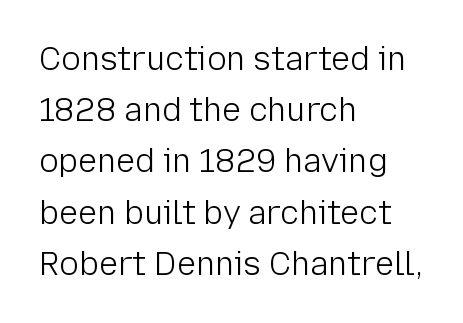
Q: Is the text bold? A: No.
Q: Is the text italic (slanted)? A: No, it is upright.
Q: Is the typeface a serif or a sans-serif typeface? A: Sans-serif.
Q: Is the text underlined? A: No.
Q: How is the paragraph aligned? A: Left-aligned.
Q: Is the spacing between letters normal or unusually wide? A: Normal.
Q: Is the spacing between lines tight, normal or loose? A: Normal.
Q: Width (condensed, normal, or wide)? A: Normal.
Q: Stroke contrast? A: Low.
Q: x-height? A: Medium.
Q: Monospaced? A: No.
